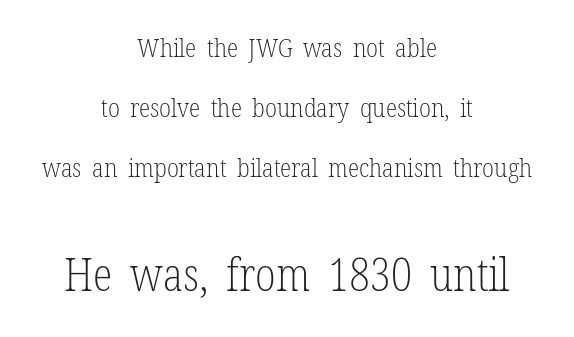
Serifs: yes, visible at the terminals of the letterforms. Here the designer chose a conventional face with non-uniform glyph widths. Each stroke keeps to a modest, everyday thickness or less. Letters rest on an invisible, unmarked baseline. Notice the wide empty band between every row — that's loose leading. Short note: letters normally spaced.
